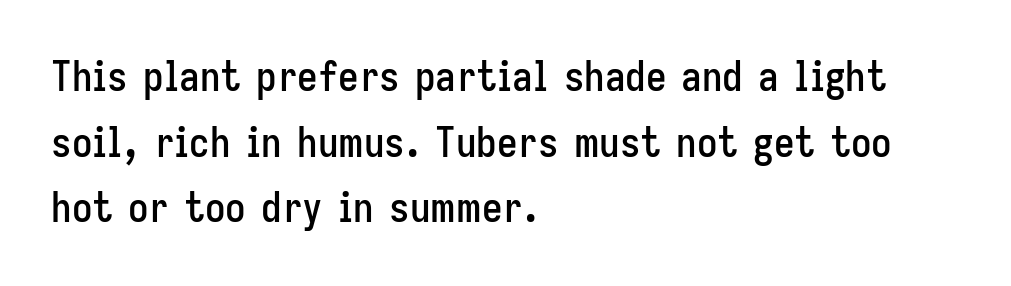
{"serif": "no", "italic": "no", "width": "condensed", "stroke_contrast": "low", "x_height": "medium", "monospaced": "no", "underline": "no", "align": "left", "line_spacing": "normal", "line_spacing_ratio": 1.6, "letter_spacing": "normal", "letter_spacing_em": 0.0, "glyph_px": 41}
